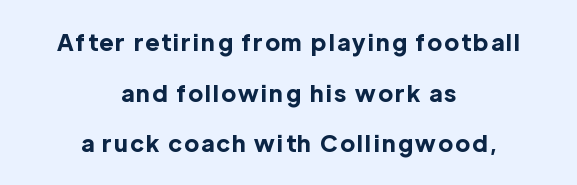
The space between consecutive lines is lavish. The baseline area is clear. Heft: maximum for text — a bold. Visually the block forms a symmetrical silhouette, jagged on both flanks. Style check: upright.
